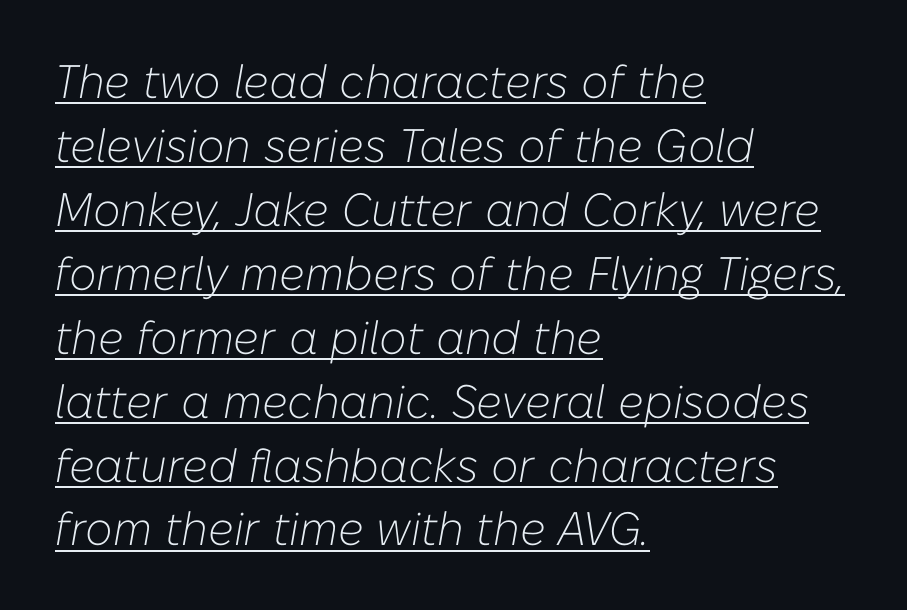
The image shows 47 px light type, italic (leaning right); set left-aligned, normal line spacing (1.36x), normal letter spacing, underlined; low stroke contrast and a medium x-height.
